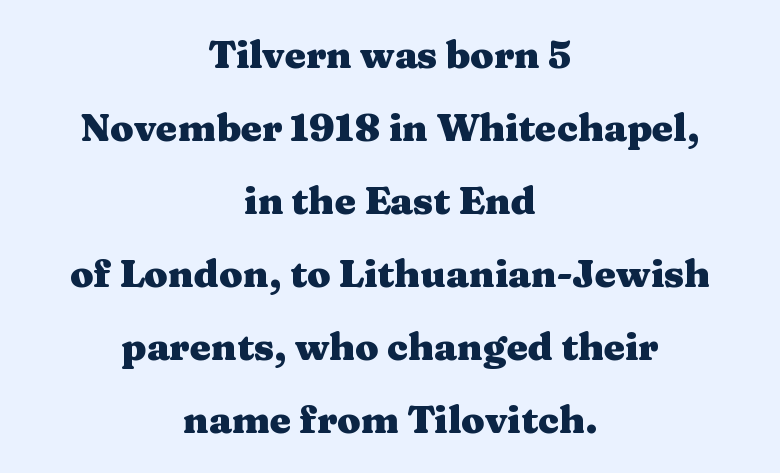
Nope, not italic — everything's standing straight. Summary of vertical rhythm: relaxed, with wide interline spacing. Neither beginnings nor endings align; midpoints do. Do the characters align in a grid? No, the font is proportional. The designer went with a serif here, giving each stem small feet.
